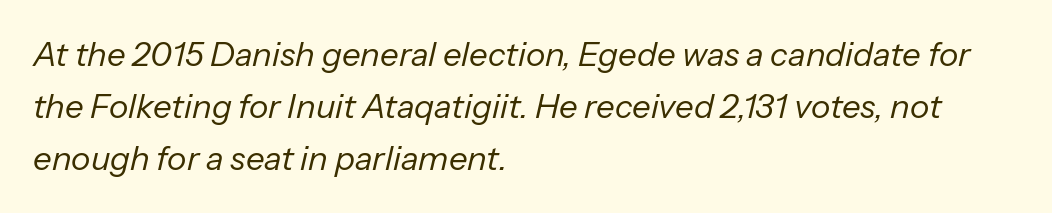
The image shows 33 px regular-weight type, italic (leaning right); set left-aligned, normal line spacing (1.57x), normal letter spacing, not underlined; low stroke contrast and a medium x-height.
